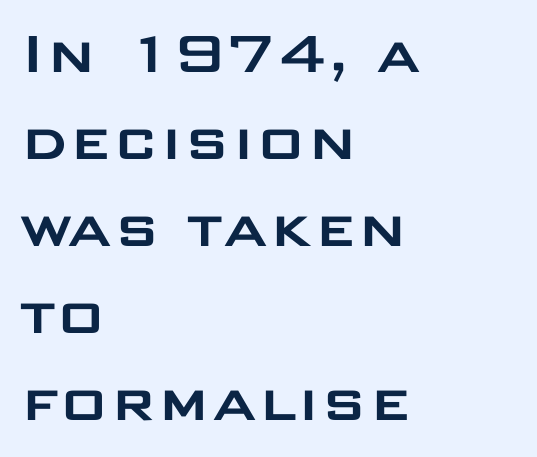
{"serif": "no", "italic": "no", "width": "wide", "stroke_contrast": "low", "x_height": "large", "monospaced": "no", "underline": "no", "align": "left", "line_spacing": "normal", "line_spacing_ratio": 1.3, "letter_spacing": "normal", "letter_spacing_em": 0.0, "glyph_px": 67}
